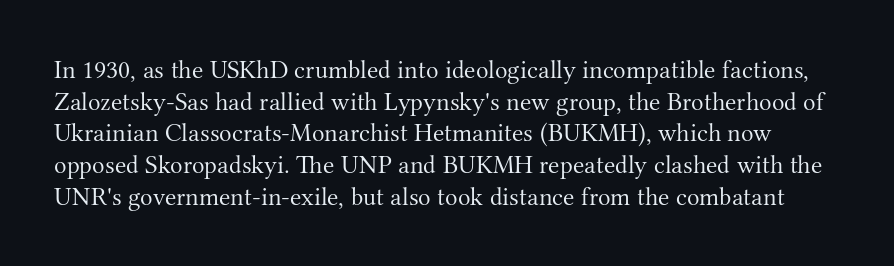
{"italic": "no", "bold": "no", "underline": "no", "line_spacing_ratio": 1.22, "letter_spacing": "normal", "letter_spacing_em": 0.0, "glyph_px": 26}
